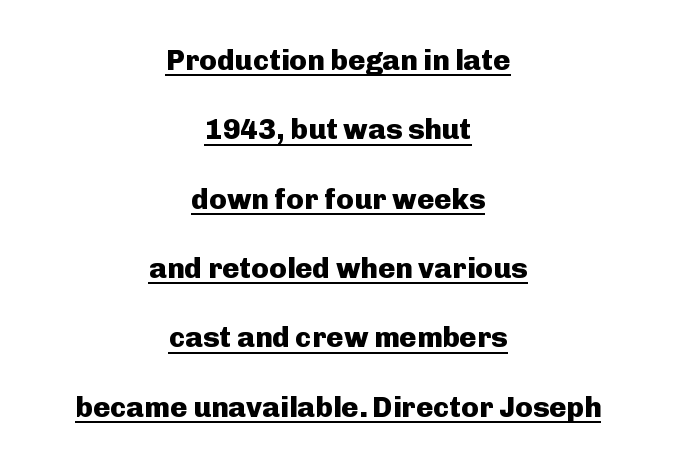
{"serif": "no", "italic": "no", "bold": "yes", "weight": "heavy", "width": "normal", "stroke_contrast": "low", "x_height": "medium", "monospaced": "no", "underline": "yes", "align": "center", "line_spacing": "loose", "line_spacing_ratio": 2.39, "letter_spacing": "normal", "letter_spacing_em": 0.0, "glyph_px": 29}
